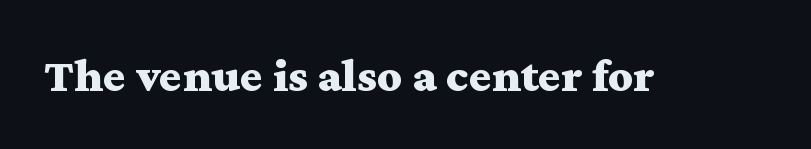
The image shows 48 px bold, wide serif type, upright; set normal letter spacing, not underlined; medium stroke contrast and a medium x-height.
